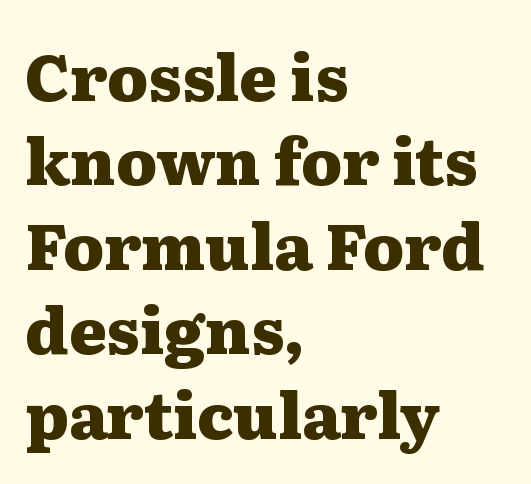
{"serif": "yes", "italic": "no", "bold": "yes", "weight": "heavy", "width": "wide", "stroke_contrast": "medium", "x_height": "medium", "monospaced": "no", "underline": "no", "align": "left", "line_spacing": "normal", "line_spacing_ratio": 1.32, "letter_spacing": "normal", "letter_spacing_em": 0.0, "glyph_px": 64}
